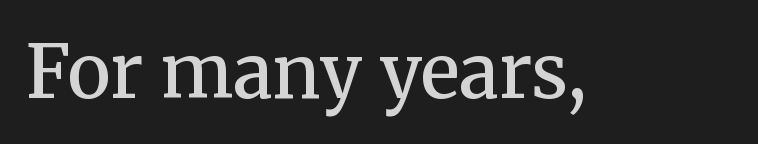
The image shows 73 px semibold serif type, upright; set normal letter spacing, not underlined; medium stroke contrast and a medium x-height.
